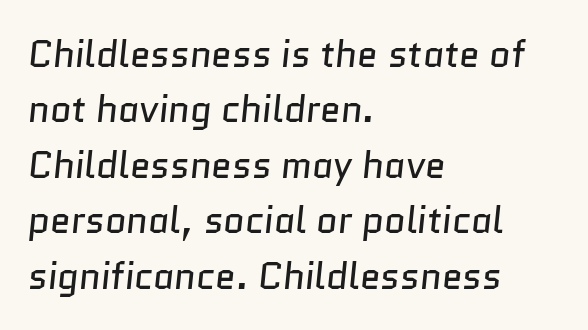
{"serif": "no", "bold": "no", "weight": "regular", "width": "normal", "stroke_contrast": "low", "x_height": "medium", "monospaced": "no", "underline": "no", "align": "left", "line_spacing": "normal", "line_spacing_ratio": 1.5, "letter_spacing": "normal", "letter_spacing_em": 0.0, "glyph_px": 37}
